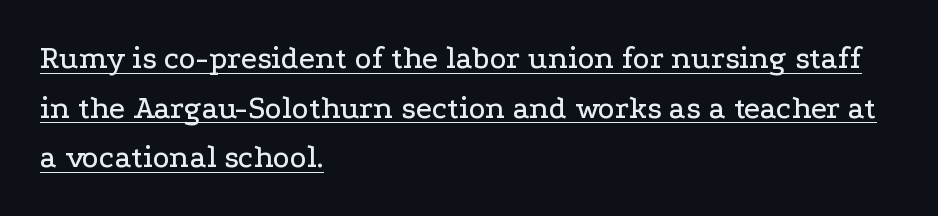
{"serif": "yes", "italic": "no", "width": "wide", "stroke_contrast": "low", "x_height": "medium", "monospaced": "no", "underline": "yes", "align": "left", "line_spacing": "normal", "line_spacing_ratio": 1.55, "letter_spacing": "normal", "letter_spacing_em": 0.0, "glyph_px": 32}
